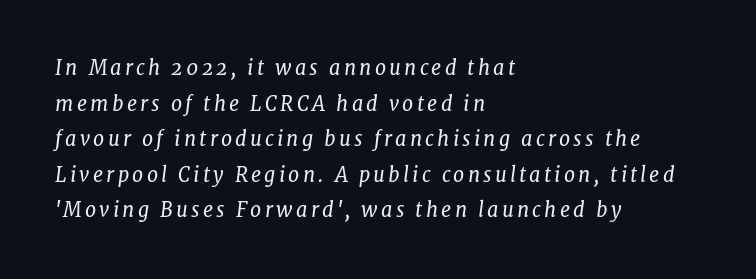
The image shows 20 px text type, italic (leaning right); set left-aligned, line spacing 1.78x, not underlined.
